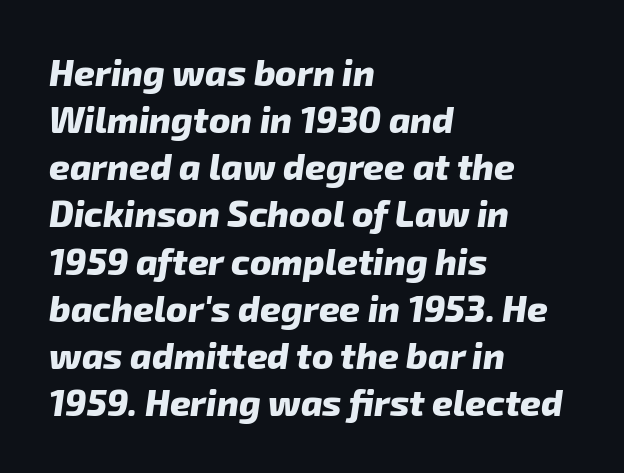
Q: Is the text bold? A: Yes.
Q: Is the typeface a serif or a sans-serif typeface? A: Sans-serif.
Q: Is the text underlined? A: No.
Q: How is the paragraph aligned? A: Left-aligned.
Q: Is the spacing between letters normal or unusually wide? A: Normal.
Q: Is the spacing between lines tight, normal or loose? A: Normal.
Q: Width (condensed, normal, or wide)? A: Normal.
Q: Stroke contrast? A: Low.
Q: x-height? A: Medium.
Q: Monospaced? A: No.
